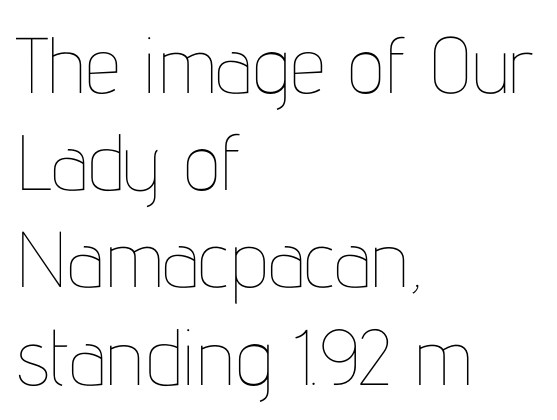
Q: Is the text bold? A: No.
Q: Is the text italic (slanted)? A: No, it is upright.
Q: Is the text underlined? A: No.
Q: How is the paragraph aligned? A: Left-aligned.
Q: Is the spacing between letters normal or unusually wide? A: Normal.
Q: Width (condensed, normal, or wide)? A: Condensed.
Q: Stroke contrast? A: Low.
Q: x-height? A: Medium.
Q: Monospaced? A: No.
